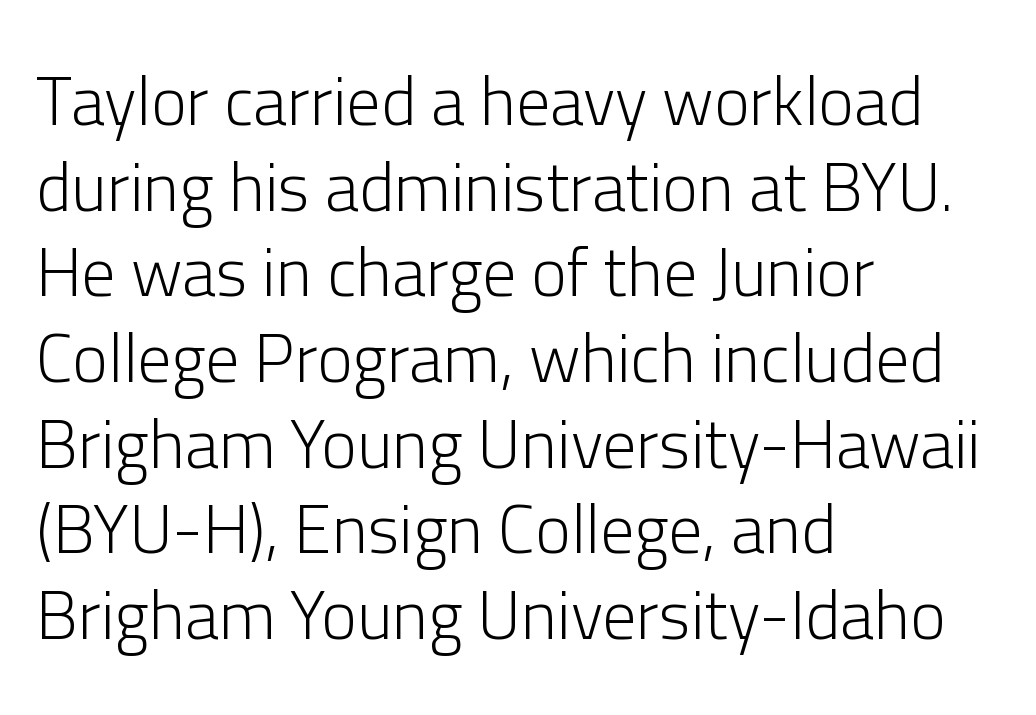
{"serif": "no", "italic": "no", "bold": "no", "weight": "light", "width": "normal", "stroke_contrast": "low", "x_height": "medium", "monospaced": "no", "underline": "no", "align": "left", "line_spacing": "normal", "line_spacing_ratio": 1.26, "letter_spacing": "normal", "letter_spacing_em": 0.0, "glyph_px": 68}
